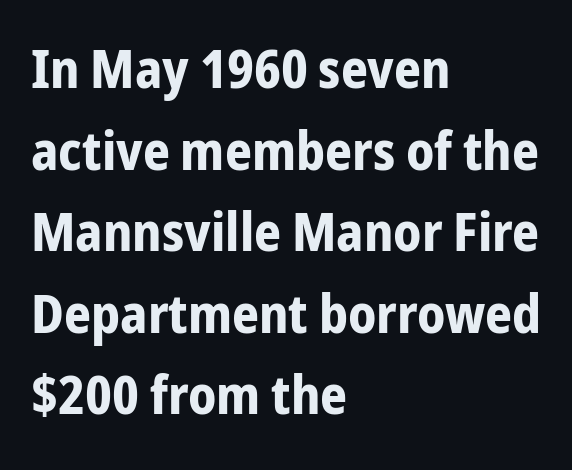
{"serif": "no", "italic": "no", "bold": "yes", "weight": "bold", "width": "condensed", "stroke_contrast": "low", "x_height": "medium", "monospaced": "no", "underline": "no", "align": "left", "line_spacing": "normal", "line_spacing_ratio": 1.54, "letter_spacing": "normal", "letter_spacing_em": 0.0, "glyph_px": 53}
